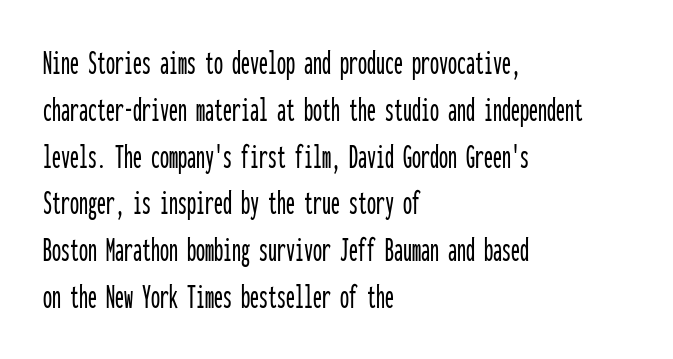
{"serif": "no", "italic": "no", "width": "condensed", "stroke_contrast": "low", "x_height": "medium", "monospaced": "yes", "underline": "no", "align": "left", "line_spacing": "normal", "line_spacing_ratio": 1.3, "letter_spacing": "normal", "letter_spacing_em": 0.0, "glyph_px": 36}
